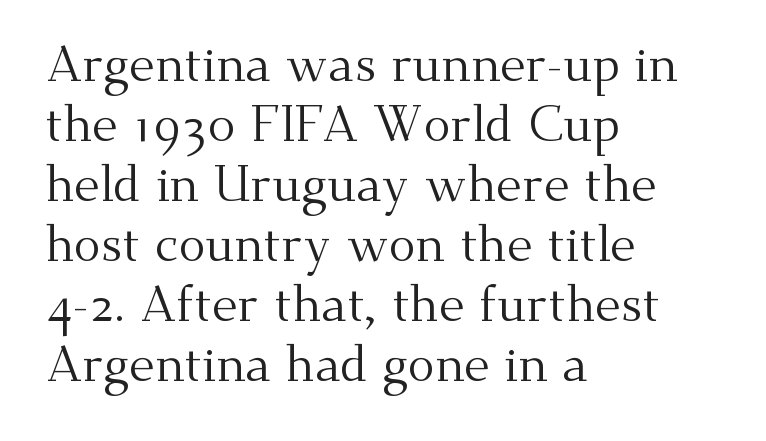
Designer's note — italics off, roman on. A classic flush-left, rag-right setting is used for this passage. The gap between lines stays unmarked. Glyph-to-glyph distance matches everyday printed text. Bold? No — there's no thickening of the strokes. Yep, those are serifs on the letters.
